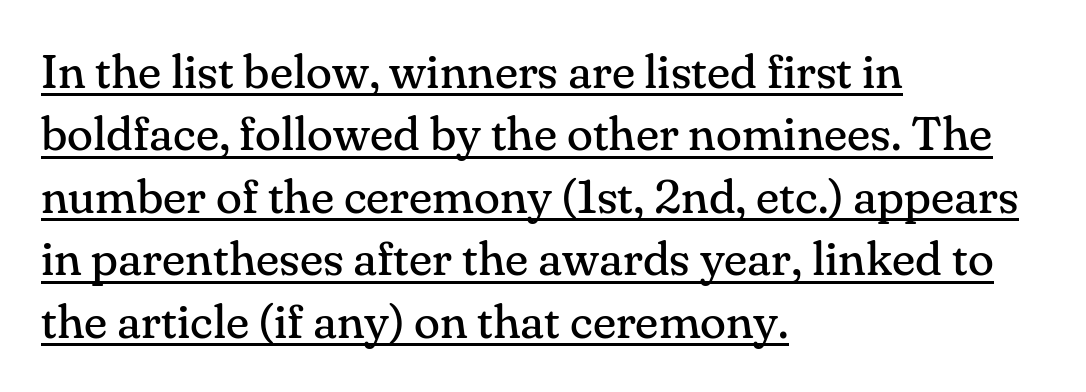
The image shows 48 px regular-weight serif type, upright; set left-aligned, normal line spacing (1.3x), normal letter spacing, underlined; medium stroke contrast and a small x-height.
